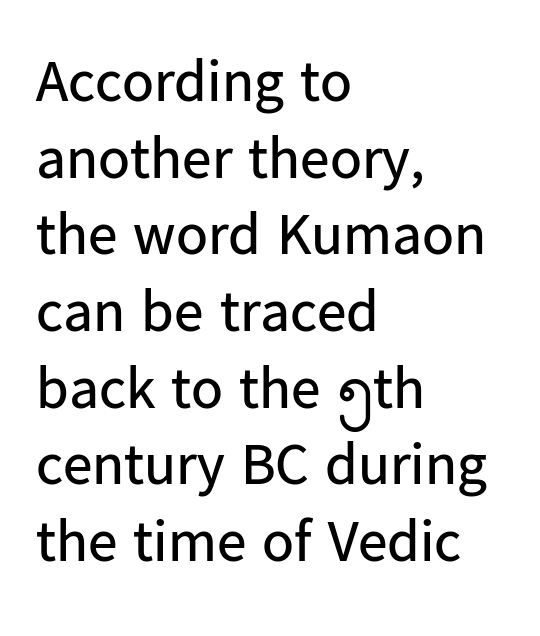
What kind of face is this? One without serifs — a sans. The designer left line spacing at the default. Descenders are the only things crossing below the line. The ragged edge is on the right, which tells us the setting is flush left. Think standard paragraph weight, or any step lighter than that.
